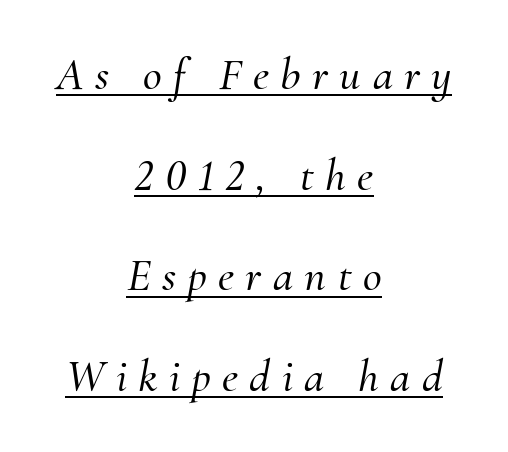
Q: Is the text italic (slanted)? A: Yes, it leans right by about 10 degrees.
Q: Is the typeface a serif or a sans-serif typeface? A: Serif.
Q: Is the text underlined? A: Yes.
Q: How is the paragraph aligned? A: Centered.
Q: Is the spacing between letters normal or unusually wide? A: Unusually wide.
Q: Is the spacing between lines tight, normal or loose? A: Loose.
Q: Width (condensed, normal, or wide)? A: Normal.
Q: Stroke contrast? A: Medium.
Q: x-height? A: Small.
Q: Monospaced? A: No.
